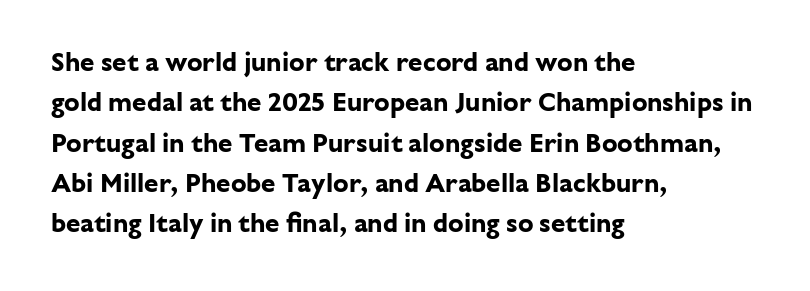
{"italic": "no", "bold": "yes", "underline": "no", "align": "left", "line_spacing": "normal", "line_spacing_ratio": 1.55, "letter_spacing": "normal", "letter_spacing_em": 0.0, "glyph_px": 26}
